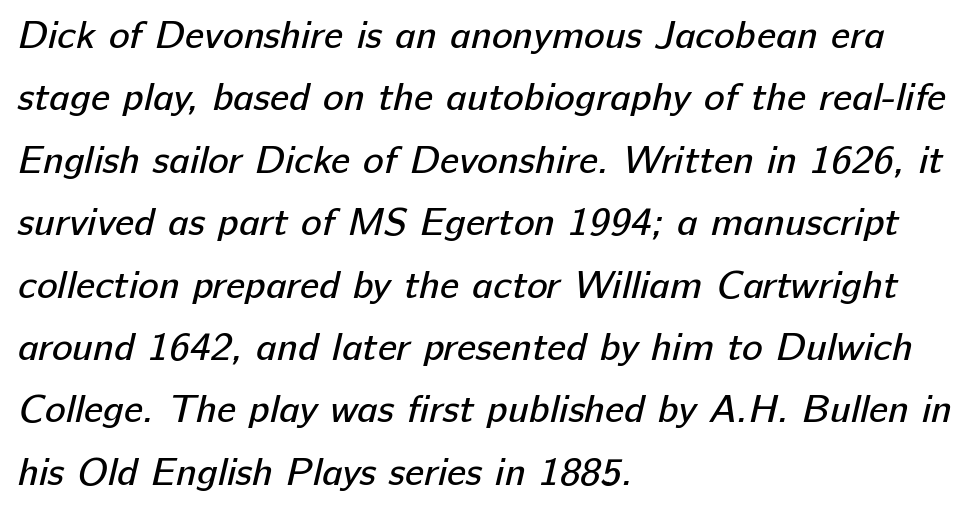
This sample has the flowing, uneven cadence of proportional lettering. Reading down the column, the eye jumps a familiar distance to each next line. Nope, no serifs anywhere on these letters. Stroke mass is kept to a normal reading level or below. A clean baseline with only descenders dipping below it.
